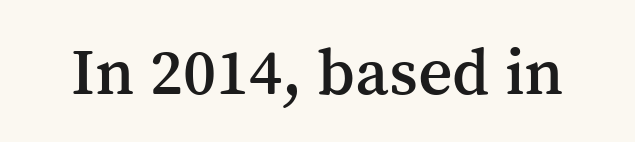
Are there feet on the stems? There are — it's a serif. The letterforms sit shoulder to shoulder at normal distance. Every stem runs plumb, perpendicular to the baseline. You could not count columns in this text — the font is proportionally spaced. Glance below the letters and you will spot only blank space.
